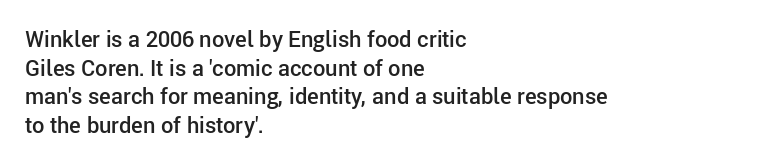
The image shows 22 px text type, upright; set left-aligned, normal line spacing (1.3x), normal letter spacing, not underlined.
